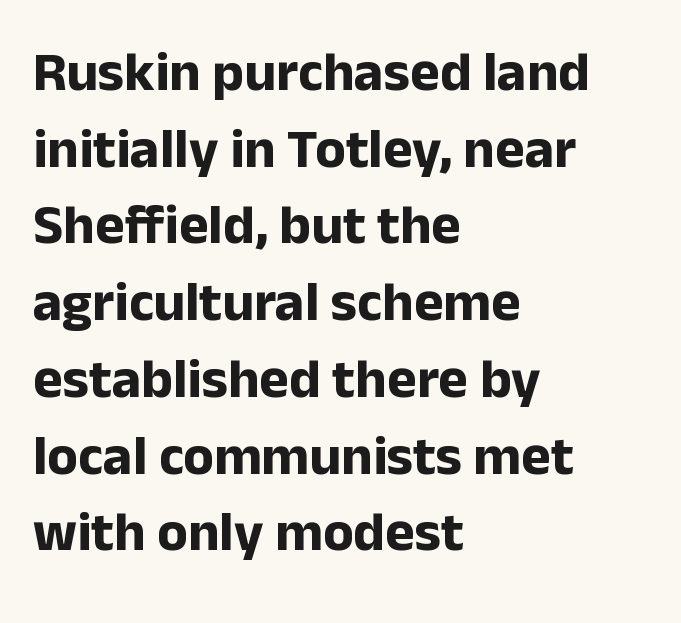
The image shows 56 px bold sans-serif type, upright; set left-aligned, normal line spacing (1.37x), normal letter spacing, not underlined; low stroke contrast and a medium x-height.
